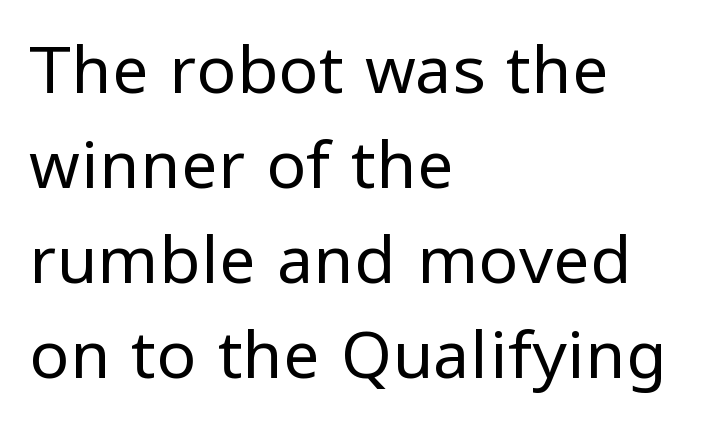
Look at the tracking — it's just the regular setting, nothing added. No word sits above an underline. Reading down the column, the eye jumps a familiar distance to each next line. The strokes are not fattened; the text isn't bold.
